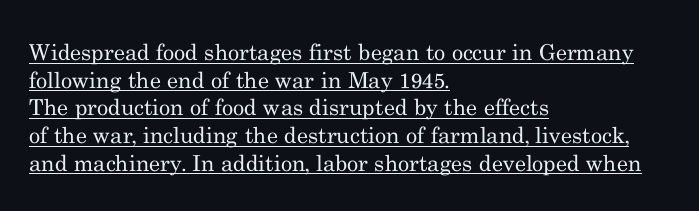
The image shows 22 px text type, upright; set left-aligned, normal line spacing (1.26x), normal letter spacing, underlined.
